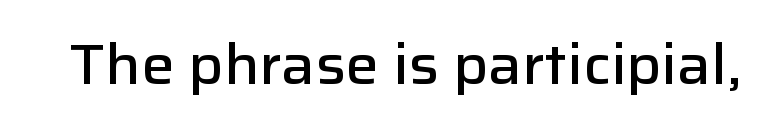
You can tell from the bare stems that sans-serif type was used. Caption: standard tracking, unaltered. Is this a fixed-width face? No — the glyphs have proportional, varying widths. Strokes here are thickened, but only to semibold level.
